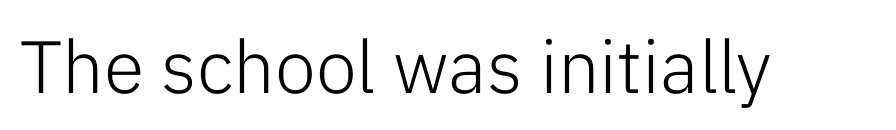
Characters follow at the spacing the type designer built in. Descenders are the only things crossing below the line. The axis of the letterforms is exactly vertical. In terms of letterform style, serifs are entirely absent.
